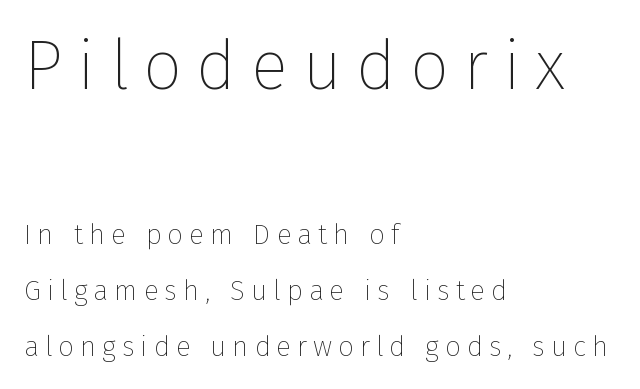
Character widths vary here, with narrow letters taking less room than wide ones. Weight: in the light-to-regular range. This sample uses expanded letter spacing, leaving extra air between glyphs. Airy leading. Glance below the letters and you will spot only blank space. The axis of the letterforms is exactly vertical.
